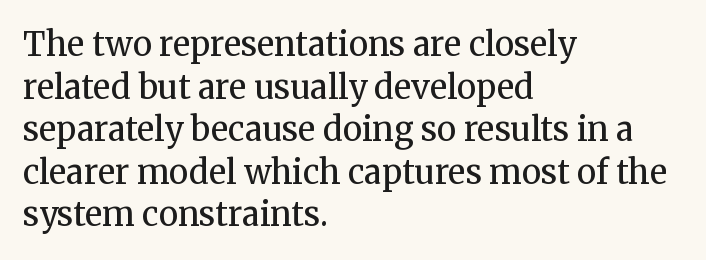
No heavy texture on the line: the type isn't bold. The compositor pushed each line to the left boundary. Does the lettering tilt? It doesn't — this is upright. Unmarked baselines from the first word to the last. There is no visible air inserted between adjacent glyphs.
